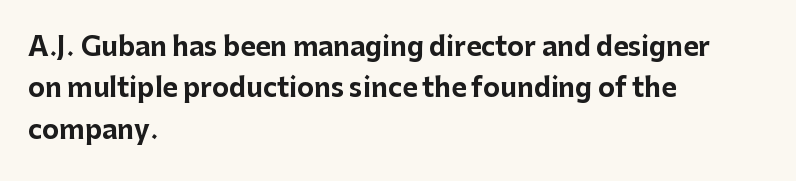
{"italic": "no", "bold": "yes", "underline": "no", "align": "left", "line_spacing": "normal", "line_spacing_ratio": 1.59, "letter_spacing": "normal", "letter_spacing_em": 0.0, "glyph_px": 26}
